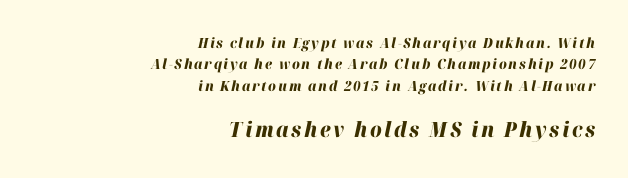
The image shows 21 px bold type, italic (leaning right); set right-aligned, normal line spacing (1.53x), not underlined; the second (bottom) block is 1.5x larger.
